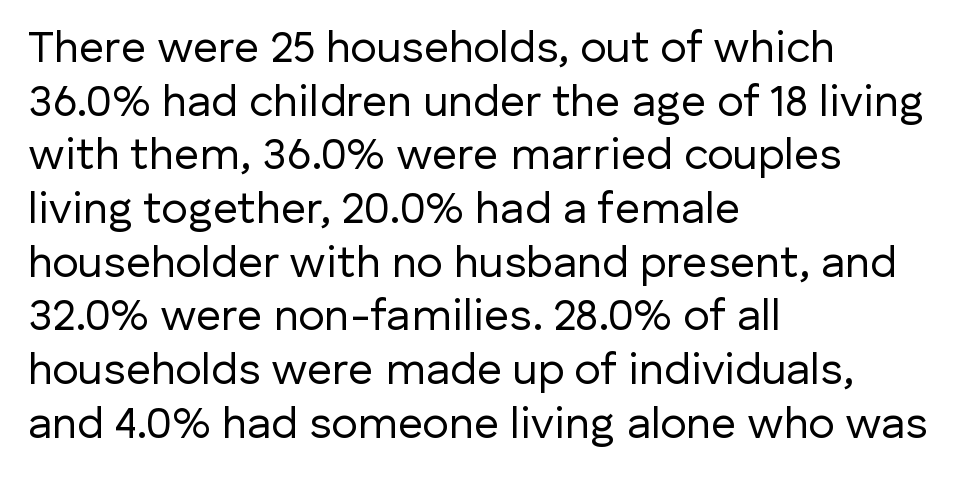
No extra ink here — the face is not bold. Notice how the passage keeps a crisp vertical edge on the left only. These lines are rendered in a variable-pitch font. A bare baseline throughout the passage. A sans-serif font was chosen for this passage. Style check: upright.
